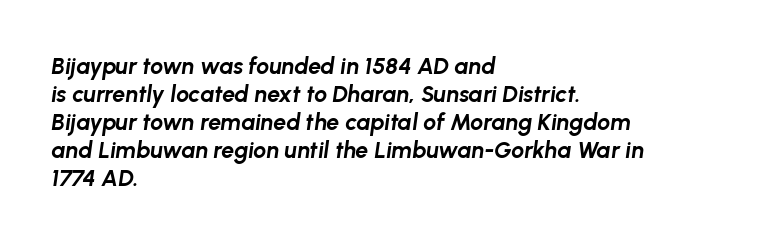
Q: Is the text bold? A: Yes.
Q: Is the text italic (slanted)? A: Yes, it leans right by about 8 degrees.
Q: Is the text underlined? A: No.
Q: How is the paragraph aligned? A: Left-aligned.
Q: Is the spacing between letters normal or unusually wide? A: Normal.
